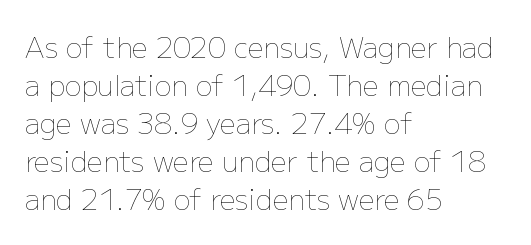
The image shows 28 px thin type, upright; set left-aligned, normal line spacing (1.36x), normal letter spacing, not underlined; low stroke contrast and a medium x-height.
